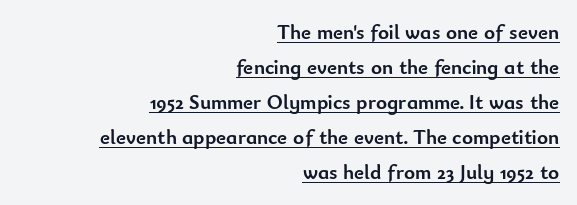
{"italic": "no", "bold": "yes", "underline": "yes", "align": "right", "line_spacing": "normal", "line_spacing_ratio": 1.67, "letter_spacing": "normal", "letter_spacing_em": 0.0, "glyph_px": 21}
